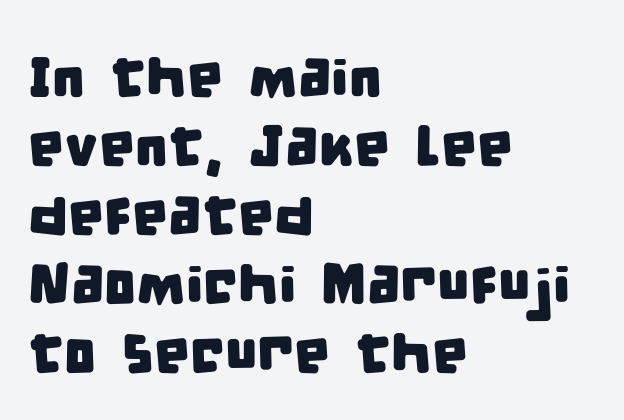
A clean baseline with only descenders dipping below it. Examine the stroke ends and you'll find no serifs. You could not count columns in this text — the font is proportionally spaced. Left-aligned paragraph, ragged on the right. You could call the tracking neutral — neither tight nor loose.
